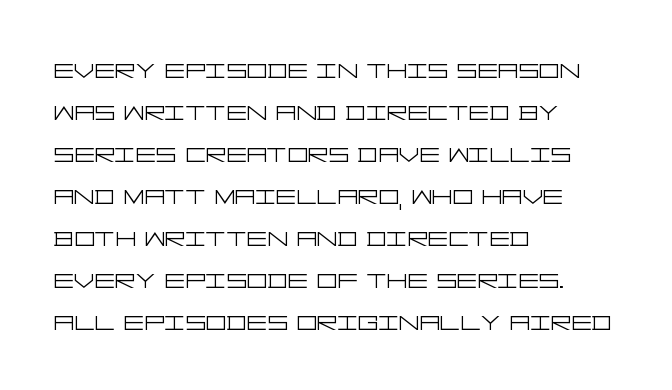
Q: Is the text bold? A: No.
Q: Is the text italic (slanted)? A: No, it is upright.
Q: Is the typeface a serif or a sans-serif typeface? A: Sans-serif.
Q: Is the text underlined? A: No.
Q: How is the paragraph aligned? A: Left-aligned.
Q: Is the spacing between letters normal or unusually wide? A: Normal.
Q: Is the spacing between lines tight, normal or loose? A: Normal.
Q: Width (condensed, normal, or wide)? A: Wide.
Q: Stroke contrast? A: Low.
Q: x-height? A: Large.
